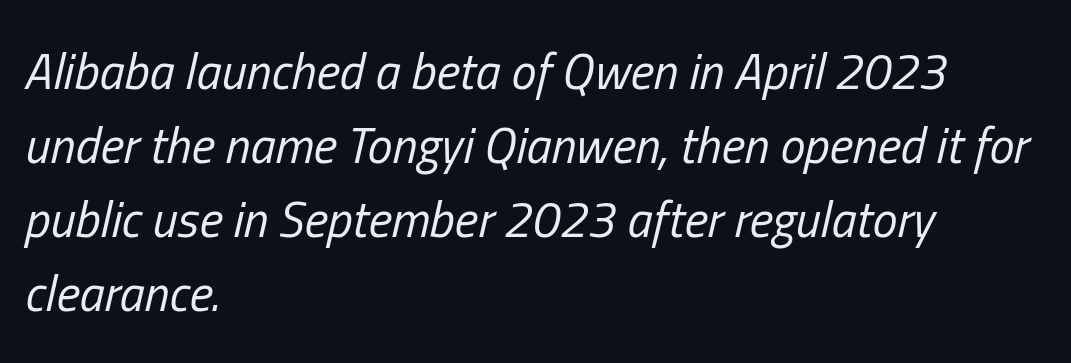
The image shows 50 px regular-weight, condensed type, italic (leaning right); set left-aligned, normal line spacing (1.48x), normal letter spacing, not underlined; low stroke contrast and a medium x-height.
